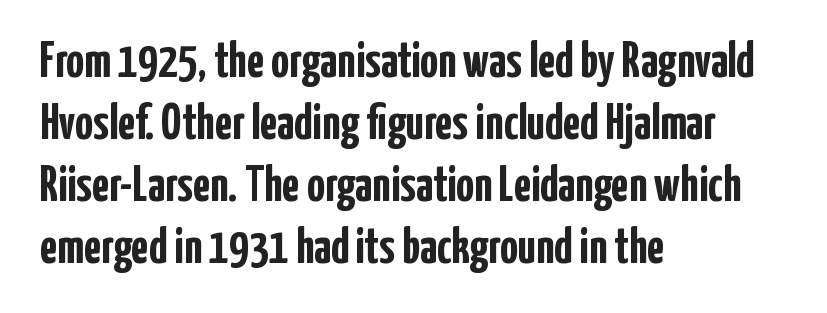
{"serif": "no", "italic": "no", "bold": "yes", "weight": "semibold", "width": "condensed", "stroke_contrast": "low", "x_height": "medium", "monospaced": "no", "underline": "no", "align": "left", "line_spacing_ratio": 1.24, "letter_spacing": "normal", "letter_spacing_em": 0.0, "glyph_px": 50}
